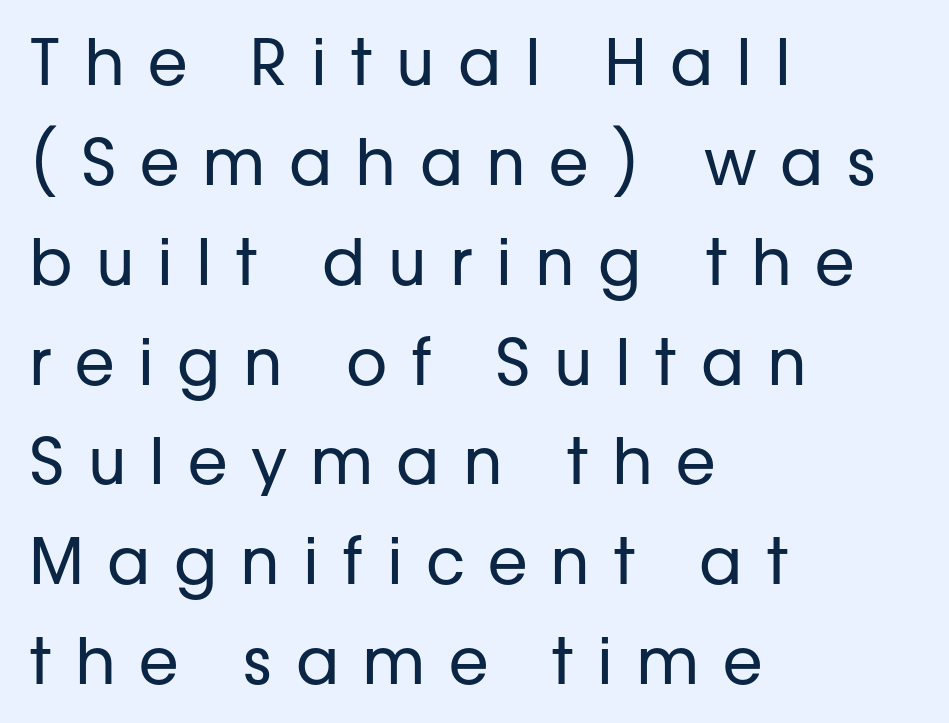
{"serif": "no", "italic": "no", "bold": "no", "weight": "regular", "width": "normal", "stroke_contrast": "low", "x_height": "medium", "monospaced": "no", "underline": "no", "align": "left", "line_spacing": "normal", "line_spacing_ratio": 1.56, "letter_spacing": "wide", "letter_spacing_em": 0.36, "glyph_px": 64}
